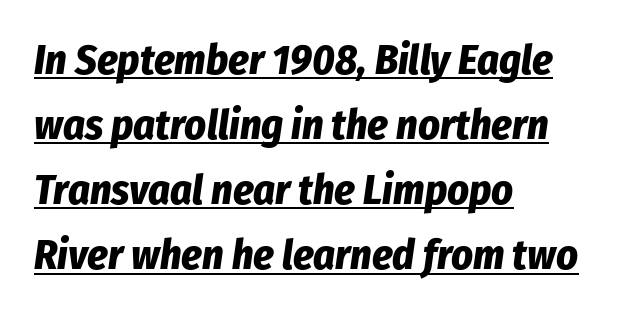
A full-strength bold gives these letters their thick strokes. A typesetter would mark this as italic. Leftover space on each line is placed entirely after the last word. Underline: present.
